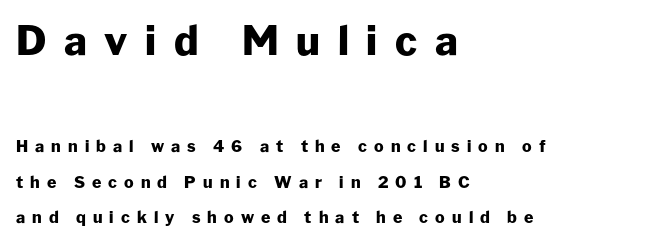
Q: Is the text bold? A: Yes.
Q: Is the text italic (slanted)? A: No, it is upright.
Q: Is the typeface a serif or a sans-serif typeface? A: Sans-serif.
Q: Is the text underlined? A: No.
Q: How is the paragraph aligned? A: Left-aligned.
Q: Is the spacing between letters normal or unusually wide? A: Unusually wide.
Q: Is the spacing between lines tight, normal or loose? A: Loose.
Q: Which block of text is set in a larger size, the first (top) or the second (bottom)? A: The first (top) one.
Q: Width (condensed, normal, or wide)? A: Normal.
Q: Stroke contrast? A: Low.
Q: x-height? A: Medium.
Q: Monospaced? A: No.
